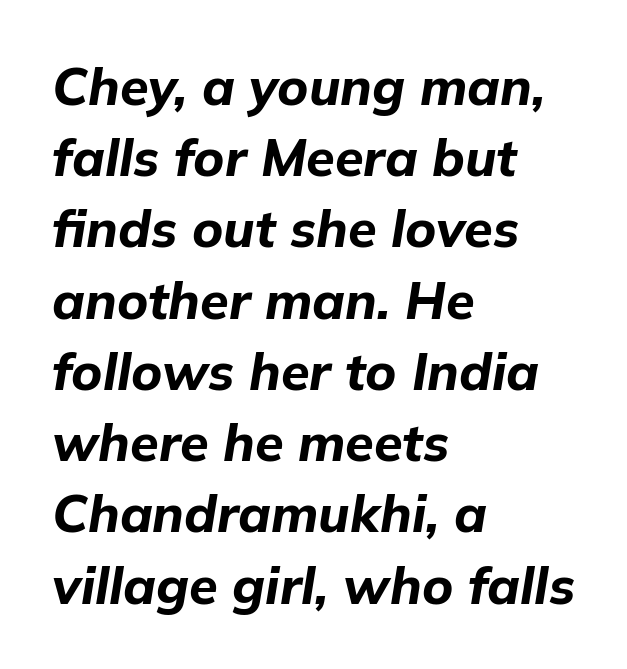
{"italic": "yes", "lean": "right", "slant_degrees": 9, "bold": "yes", "weight": "bold", "width": "normal", "stroke_contrast": "low", "x_height": "medium", "monospaced": "no", "underline": "no", "align": "left", "line_spacing": "normal", "line_spacing_ratio": 1.37, "letter_spacing": "normal", "letter_spacing_em": 0.0, "glyph_px": 52}
